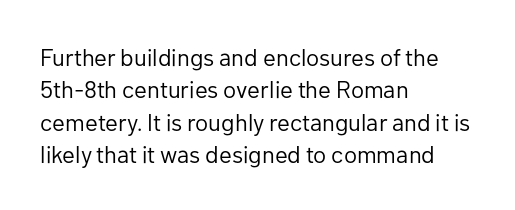
The typesetter chose a ragged-right arrangement here. In terms of letterspacing, this is plain default setting. Descenders hang freely into open space. A typesetter would call this leading conventional body-copy spacing. Stems and bowls with no extra thickness — not bold.
